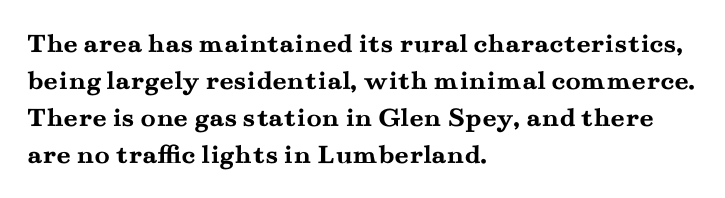
The passage shown is typed in a proportional face where columns would drift. The text was rendered using a seriffed face with decorative stroke endings. Italic: no, the glyphs are upright roman. Regular leading. The compositor pushed each line to the left boundary.
